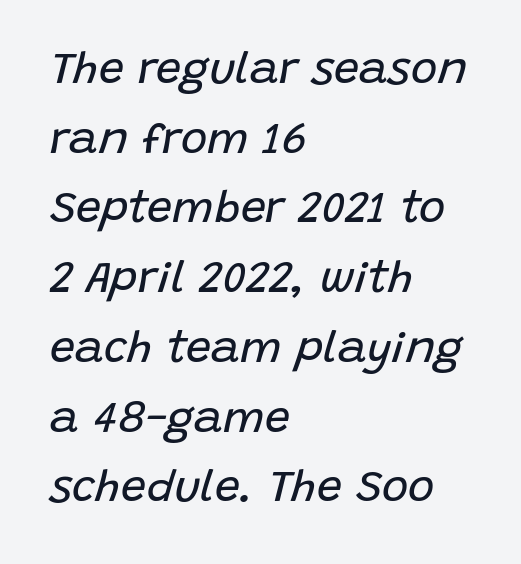
{"italic": "yes", "lean": "right", "slant_degrees": 15, "bold": "no", "weight": "regular", "width": "normal", "stroke_contrast": "low", "x_height": "large", "monospaced": "no", "underline": "no", "align": "left", "line_spacing": "normal", "line_spacing_ratio": 1.55, "letter_spacing": "normal", "letter_spacing_em": 0.0, "glyph_px": 45}
